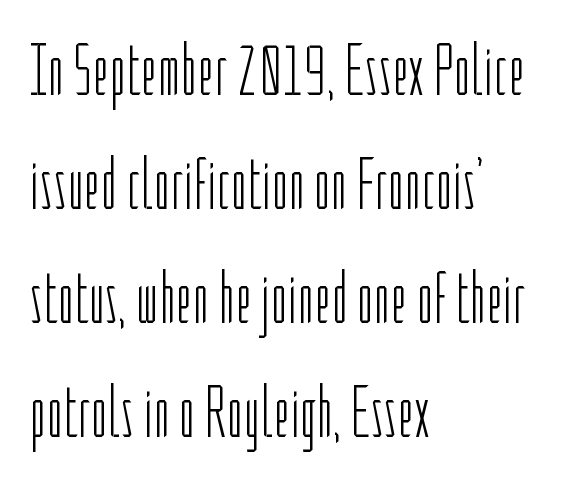
Q: Is the text bold? A: No.
Q: Is the text italic (slanted)? A: No, it is upright.
Q: Is the typeface a serif or a sans-serif typeface? A: Sans-serif.
Q: Is the text underlined? A: No.
Q: How is the paragraph aligned? A: Left-aligned.
Q: Is the spacing between letters normal or unusually wide? A: Normal.
Q: Is the spacing between lines tight, normal or loose? A: Normal.
Q: Width (condensed, normal, or wide)? A: Condensed.
Q: Stroke contrast? A: Low.
Q: x-height? A: Medium.
Q: Monospaced? A: No.
